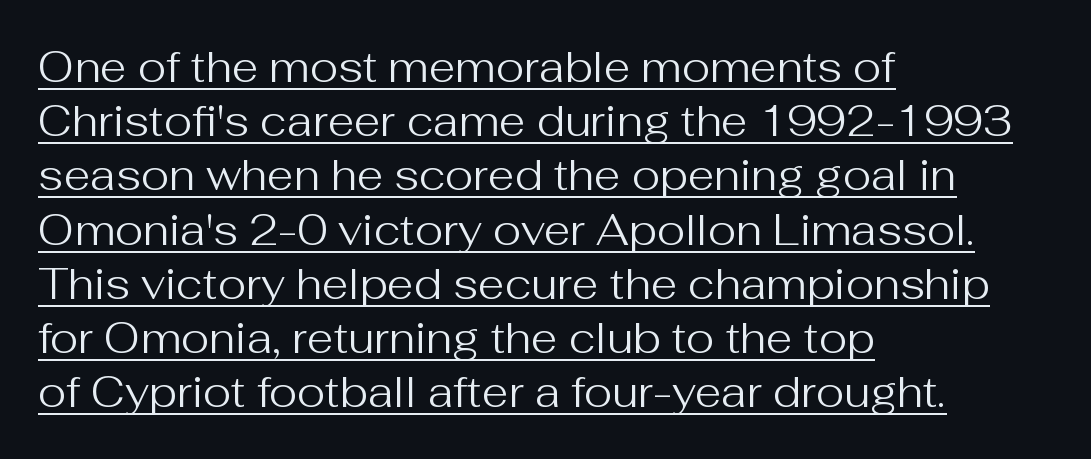
Q: Is the text bold? A: No.
Q: Is the text italic (slanted)? A: No, it is upright.
Q: Is the typeface a serif or a sans-serif typeface? A: Sans-serif.
Q: Is the text underlined? A: Yes.
Q: How is the paragraph aligned? A: Left-aligned.
Q: Is the spacing between letters normal or unusually wide? A: Normal.
Q: Is the spacing between lines tight, normal or loose? A: Normal.
Q: Width (condensed, normal, or wide)? A: Normal.
Q: Stroke contrast? A: Medium.
Q: x-height? A: Medium.
Q: Monospaced? A: No.
